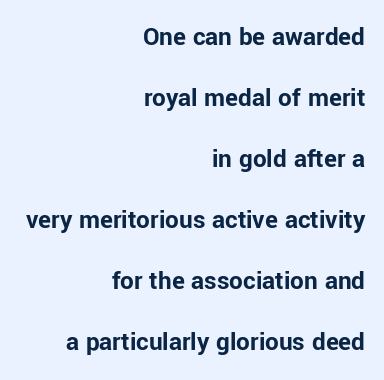
{"italic": "no", "bold": "yes", "underline": "no", "align": "right", "line_spacing": "loose", "line_spacing_ratio": 2.26, "letter_spacing": "normal", "letter_spacing_em": 0.0, "glyph_px": 27}
